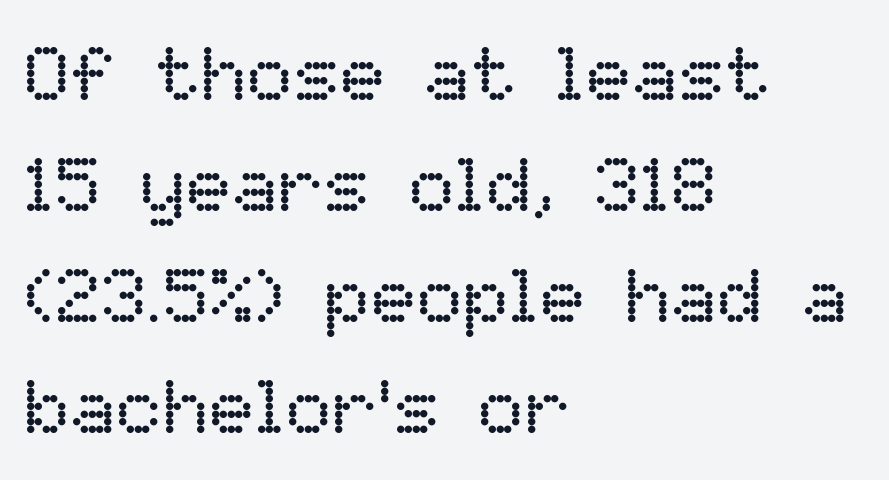
The image shows 77 px regular-weight type, upright; set left-aligned, normal line spacing (1.44x), normal letter spacing, not underlined; low stroke contrast and a medium x-height.
